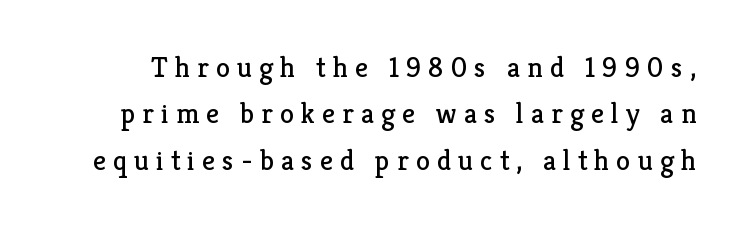
Q: Is the text bold? A: No.
Q: Is the text italic (slanted)? A: No, it is upright.
Q: Is the typeface a serif or a sans-serif typeface? A: Serif.
Q: Is the text underlined? A: No.
Q: Is the spacing between letters normal or unusually wide? A: Unusually wide.
Q: Is the spacing between lines tight, normal or loose? A: Normal.
Q: Width (condensed, normal, or wide)? A: Normal.
Q: Stroke contrast? A: Low.
Q: x-height? A: Medium.
Q: Monospaced? A: No.
